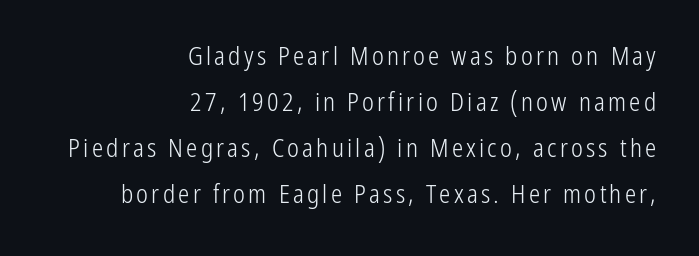
Q: Is the text bold? A: No.
Q: Is the text italic (slanted)? A: No, it is upright.
Q: Is the text underlined? A: No.
Q: How is the paragraph aligned? A: Right-aligned.
